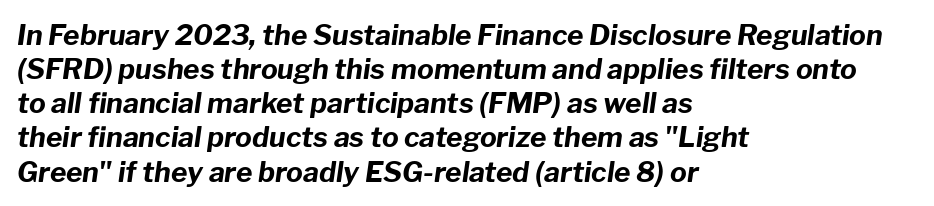
The image shows 28 px bold type, italic (leaning right); set left-aligned, line spacing 1.22x, normal letter spacing, not underlined; low stroke contrast and a medium x-height.
